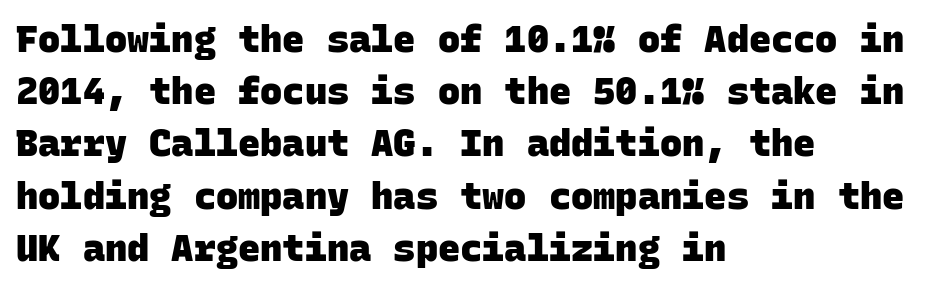
The zone under the glyphs is completely vacant. The characters look thick and weighty, a clear bold. The face used here is a sans, in the tradition of grotesques and geometrics. The rendering uses typewriter-style spacing with identical character cells. The block of text has a typical density, with ordinary space between rows. The letterforms sit shoulder to shoulder at normal distance.
